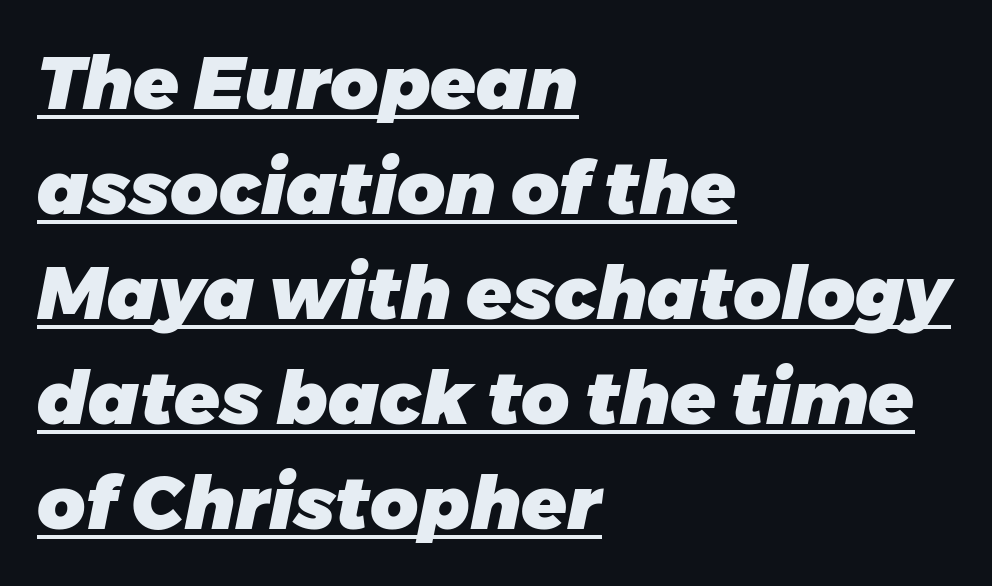
Q: Is the text bold? A: Yes.
Q: Is the text italic (slanted)? A: Yes, it leans right by about 11 degrees.
Q: Is the text underlined? A: Yes.
Q: How is the paragraph aligned? A: Left-aligned.
Q: Is the spacing between letters normal or unusually wide? A: Normal.
Q: Is the spacing between lines tight, normal or loose? A: Normal.
Q: Width (condensed, normal, or wide)? A: Normal.
Q: Stroke contrast? A: Low.
Q: x-height? A: Medium.
Q: Monospaced? A: No.
